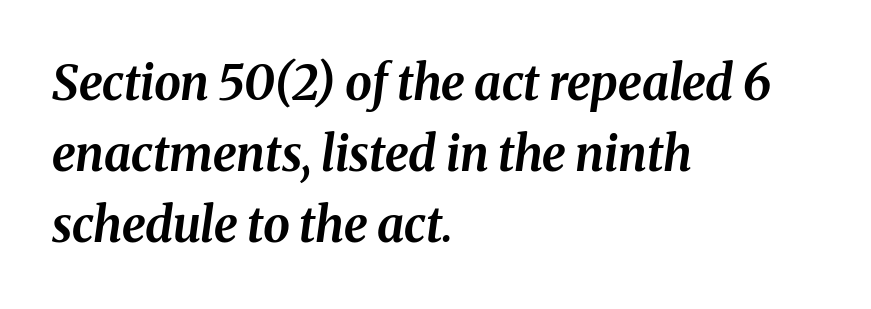
An italicized treatment has been applied to the whole sample. What stands out about the letter spacing? Nothing — it is the standard amount. The rendering uses natural spacing where letterforms have individual widths. Only glyphs here, with clear space below each row. If you drew a ruler down the left edge, every line would touch it. The typesetting leans heavy: a genuine bold.
